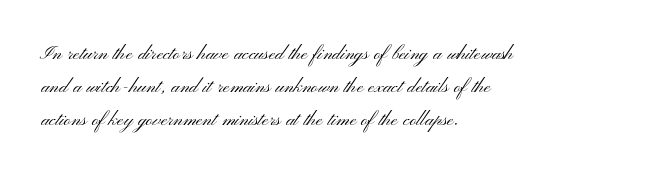
These lines stack with their left ends in a neat column. Letters rest on an invisible, unmarked baseline. The lines sit at an ordinary, default distance from one another. No letter is thick-stroked: the sample isn't bold. Default kerning and tracking; the words read as compact shapes.
